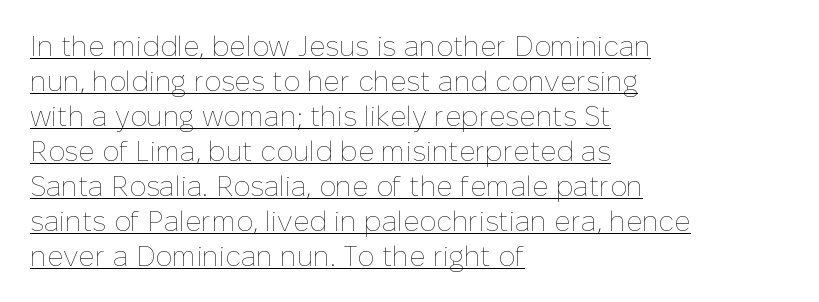
{"italic": "no", "bold": "no", "weight": "thin", "width": "normal", "stroke_contrast": "low", "x_height": "medium", "monospaced": "no", "underline": "yes", "align": "left", "line_spacing": "normal", "line_spacing_ratio": 1.25, "letter_spacing": "normal", "letter_spacing_em": 0.0, "glyph_px": 28}
